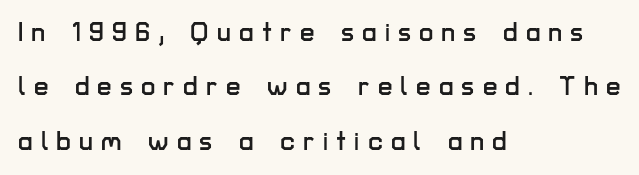
The image shows 26 px text type, upright; set left-aligned, loose line spacing (2.09x), unusually wide letter spacing (+0.31 em), not underlined.
